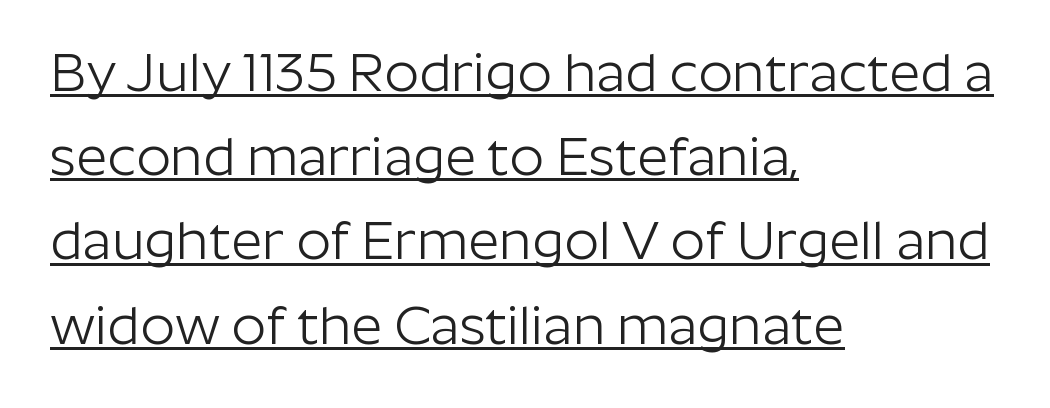
The image shows 54 px light sans-serif type, upright; set left-aligned, normal line spacing (1.56x), normal letter spacing, underlined; low stroke contrast and a medium x-height.
